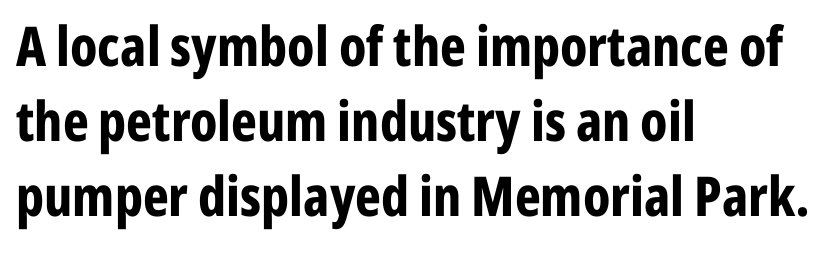
Normally led — the rows are evenly, conventionally spaced. Plenty of ink on the page — the face is bold. Unmarked baselines from the first word to the last. Check where the strokes stop: nothing finishes them off — pure sans.
